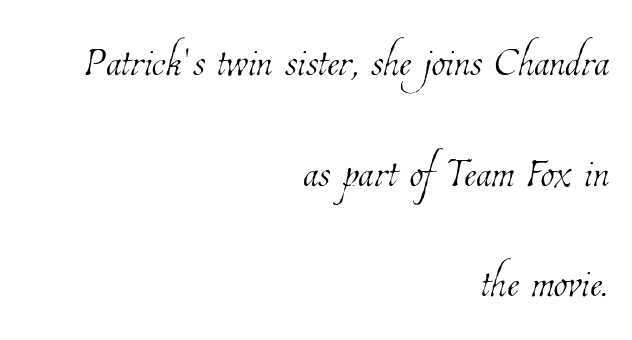
Q: Is the text bold? A: No.
Q: Is the text underlined? A: No.
Q: How is the paragraph aligned? A: Right-aligned.
Q: Is the spacing between letters normal or unusually wide? A: Normal.
Q: Is the spacing between lines tight, normal or loose? A: Loose.
Q: Width (condensed, normal, or wide)? A: Condensed.
Q: Stroke contrast? A: Low.
Q: x-height? A: Medium.
Q: Monospaced? A: No.
